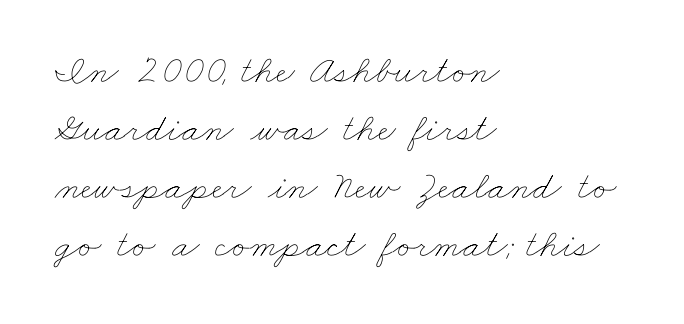
One glance says typical: line gaps are just what's usual. Check the space under the baseline: it is left empty. These lines stack with their left ends in a neat column. This is not heavy type; no bold has been used. Is this a fixed-width face? No — the glyphs have proportional, varying widths.
